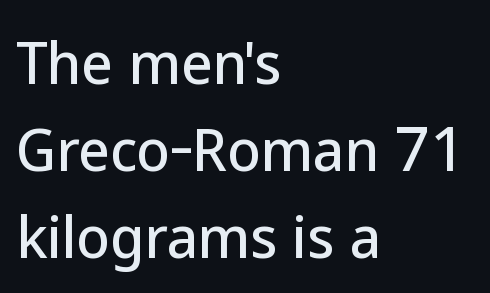
{"serif": "no", "italic": "no", "width": "normal", "stroke_contrast": "low", "x_height": "medium", "monospaced": "no", "underline": "no", "align": "left", "line_spacing": "normal", "line_spacing_ratio": 1.58, "letter_spacing": "normal", "letter_spacing_em": 0.0, "glyph_px": 55}
